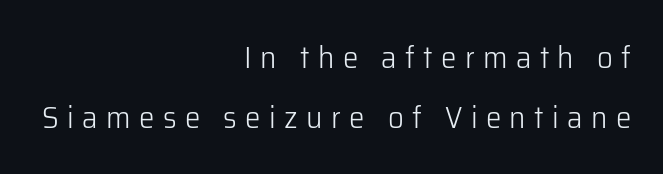
The image shows 31 px light sans-serif type, upright; set right-aligned, loose line spacing (1.92x), unusually wide letter spacing (+0.27 em), not underlined; low stroke contrast and a medium x-height.
